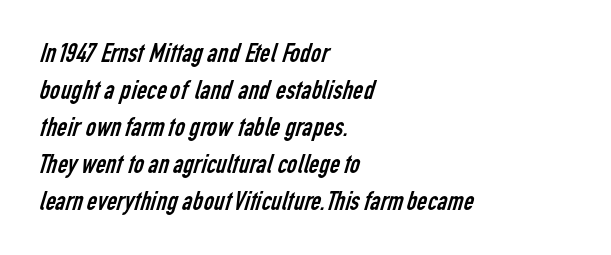
{"serif": "no", "bold": "no", "weight": "regular", "width": "condensed", "stroke_contrast": "low", "x_height": "medium", "monospaced": "no", "underline": "no", "align": "left", "line_spacing": "normal", "line_spacing_ratio": 1.32, "letter_spacing": "normal", "letter_spacing_em": 0.0, "glyph_px": 28}
